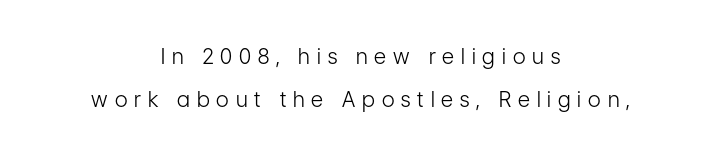
The image shows 21 px text type, upright; set centered, loose line spacing (2.05x), unusually wide letter spacing (+0.33 em), not underlined.
